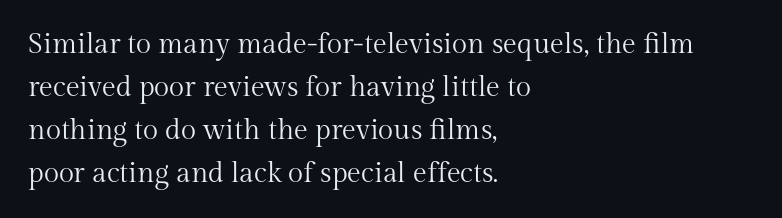
The image shows 28 px regular-weight serif type, upright; set left-aligned, normal line spacing (1.53x), normal letter spacing, not underlined; medium stroke contrast and a medium x-height.
